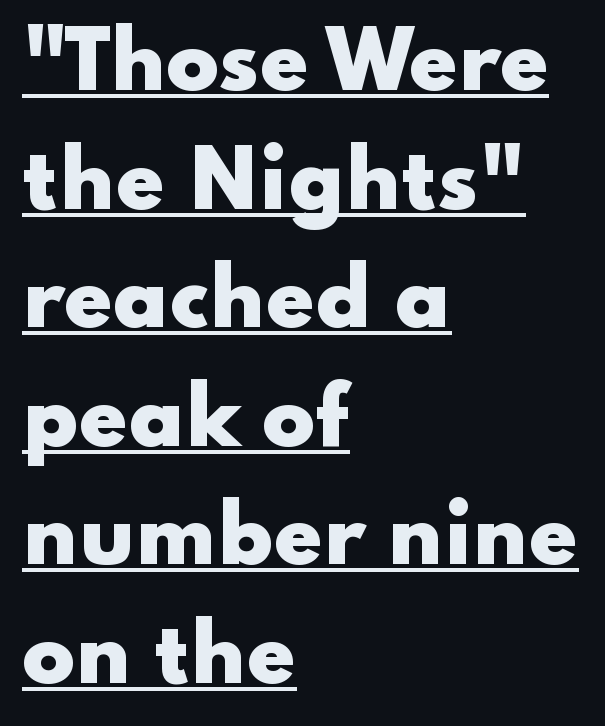
{"serif": "no", "italic": "no", "bold": "yes", "weight": "heavy", "width": "wide", "stroke_contrast": "low", "x_height": "small", "monospaced": "no", "underline": "yes", "align": "left", "line_spacing": "normal", "line_spacing_ratio": 1.52, "letter_spacing": "normal", "letter_spacing_em": 0.0, "glyph_px": 78}
